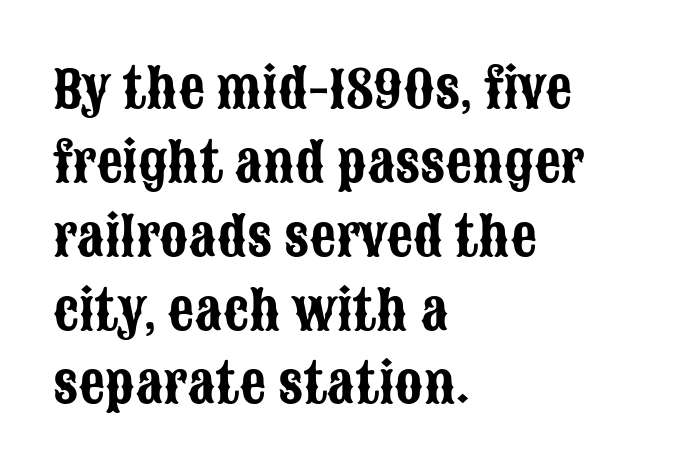
The image shows 52 px condensed sans-serif type, upright; set left-aligned, normal line spacing (1.42x), normal letter spacing, not underlined; low stroke contrast and a large x-height.
